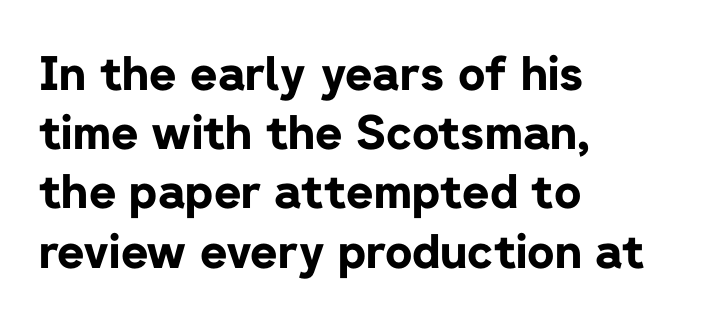
The image shows 47 px bold sans-serif type, upright; set left-aligned, normal line spacing (1.26x), normal letter spacing, not underlined; low stroke contrast and a medium x-height.
